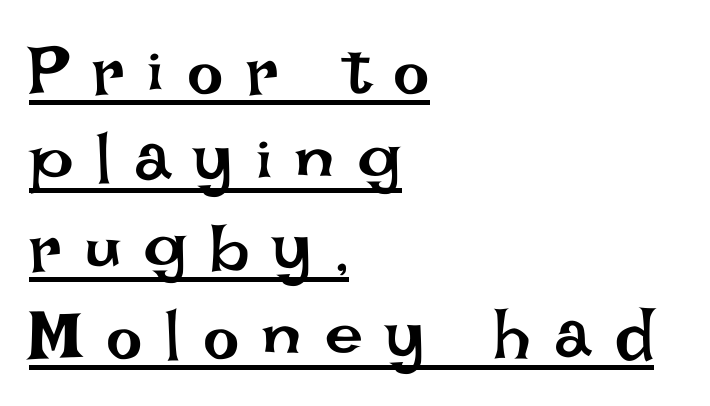
The image shows 68 px regular-weight type, upright; set left-aligned, normal line spacing (1.3x), unusually wide letter spacing (+0.34 em), underlined; low stroke contrast and a large x-height.
